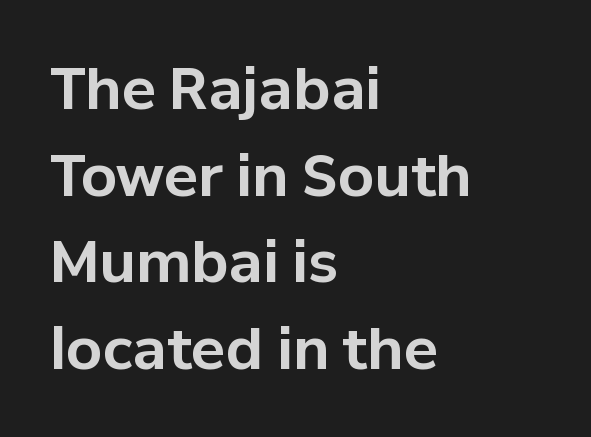
{"serif": "no", "italic": "no", "bold": "yes", "weight": "bold", "width": "normal", "stroke_contrast": "low", "x_height": "medium", "monospaced": "no", "underline": "no", "align": "left", "line_spacing": "normal", "line_spacing_ratio": 1.52, "letter_spacing": "normal", "letter_spacing_em": 0.0, "glyph_px": 57}
